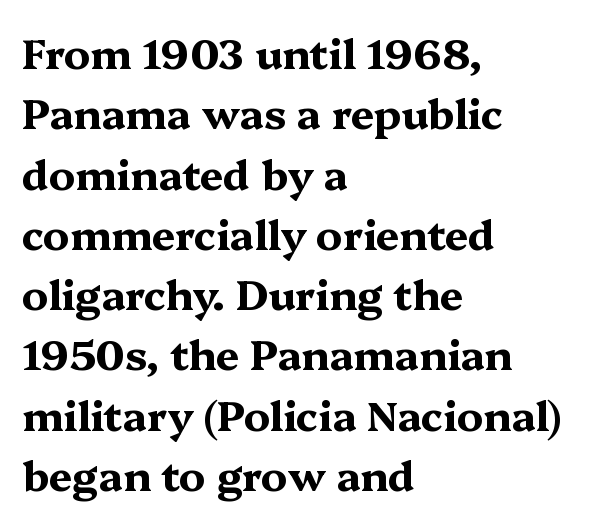
Plenty of ink on the page — the face is bold. A typesetter would call this proportional, since set widths differ per character. Reading down the column, the eye jumps a familiar distance to each next line. The type family on display is of the serif kind. Does extra space separate the letters? No, they use regular spacing. Each line starts at the same left margin while the right side varies.
